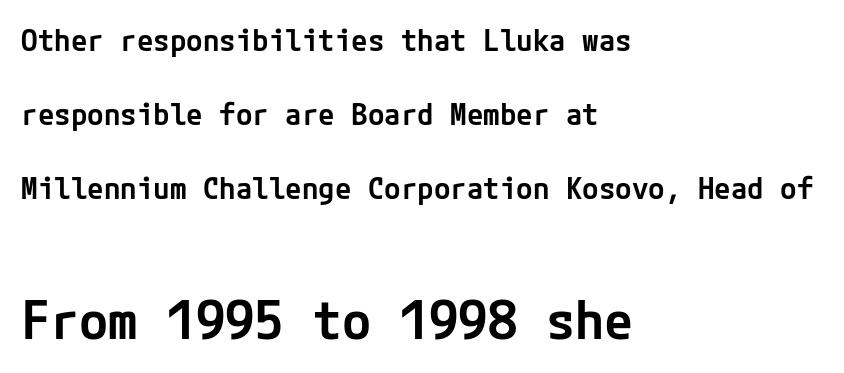
Q: Is the text bold? A: Semi-bold.
Q: Is the text italic (slanted)? A: No, it is upright.
Q: Is the typeface a serif or a sans-serif typeface? A: Sans-serif.
Q: Is the text underlined? A: No.
Q: How is the paragraph aligned? A: Left-aligned.
Q: Is the spacing between letters normal or unusually wide? A: Normal.
Q: Is the spacing between lines tight, normal or loose? A: Loose.
Q: Which block of text is set in a larger size, the first (top) or the second (bottom)? A: The second (bottom) one.
Q: Width (condensed, normal, or wide)? A: Normal.
Q: Stroke contrast? A: Low.
Q: x-height? A: Medium.
